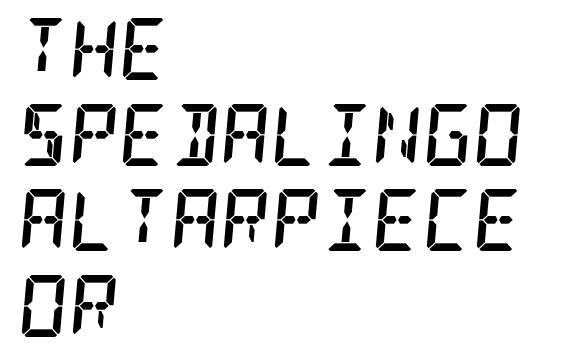
Every letter is thick-stroked: bold, no question. These lines sit exactly where default settings would place them. Notice how the stems are inclined rather than vertical — that's the hallmark of italics. The type is set solid horizontally, with unmodified tracking. Descenders are the only things crossing below the line. Type style note: has serifs.
